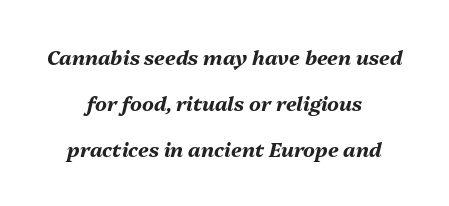
{"italic": "yes", "lean": "right", "slant_degrees": 13, "bold": "yes", "underline": "no", "align": "center", "line_spacing": "loose", "line_spacing_ratio": 2.31, "letter_spacing": "normal", "letter_spacing_em": 0.0, "glyph_px": 20}
